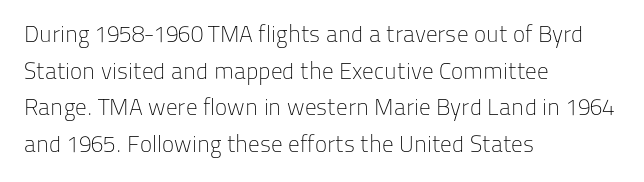
{"italic": "no", "bold": "no", "underline": "no", "align": "left", "line_spacing": "normal", "line_spacing_ratio": 1.59, "letter_spacing": "normal", "letter_spacing_em": 0.0, "glyph_px": 23}
